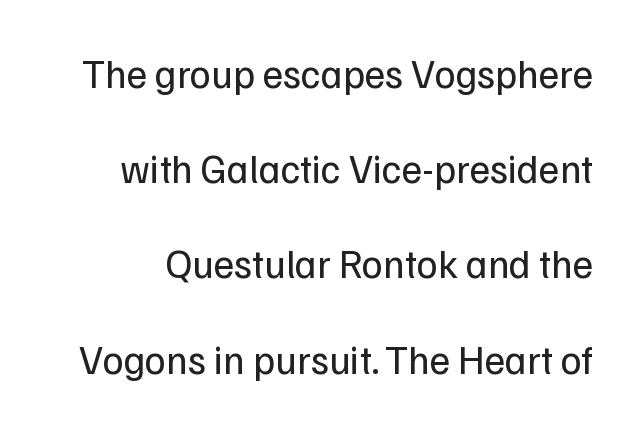
The image shows 40 px regular-weight sans-serif type, upright; set loose line spacing (2.38x), normal letter spacing, not underlined; low stroke contrast and a medium x-height.
